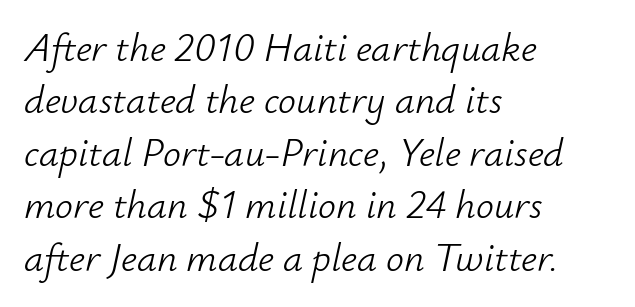
Q: Is the text bold? A: No.
Q: Is the text italic (slanted)? A: Yes, it leans right by about 12 degrees.
Q: Is the text underlined? A: No.
Q: How is the paragraph aligned? A: Left-aligned.
Q: Is the spacing between letters normal or unusually wide? A: Normal.
Q: Is the spacing between lines tight, normal or loose? A: Normal.
Q: Width (condensed, normal, or wide)? A: Normal.
Q: Stroke contrast? A: Low.
Q: x-height? A: Small.
Q: Monospaced? A: No.
